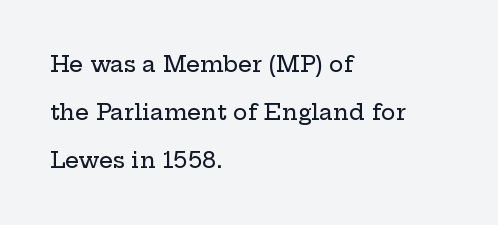
The image shows 22 px text type, upright; set left-aligned, loose line spacing (2.19x), normal letter spacing, not underlined.
